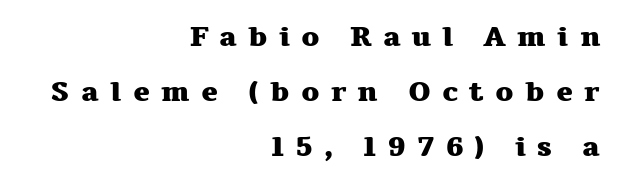
The image shows 28 px heavy, wide serif type, upright; set right-aligned, loose line spacing (1.97x), unusually wide letter spacing (+0.4 em), not underlined; medium stroke contrast and a medium x-height.
